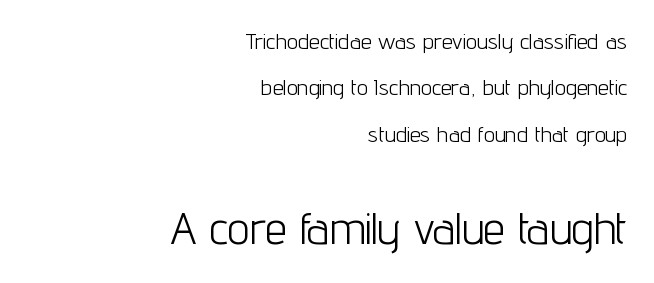
The passage shown is not bold in any degree. The face used here is proportionally spaced, like ordinary book or web type. Size hierarchy here favors the trailing block over the leading one. No italicization has been applied; the sample stays upright. Only glyphs here, with clear space below each row.
